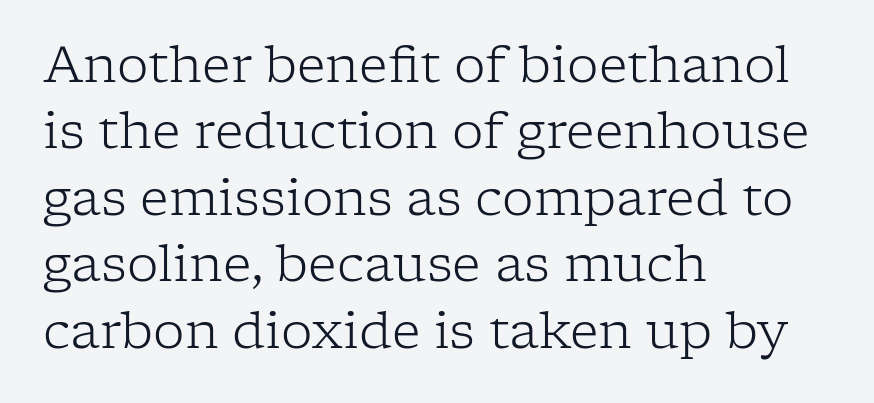
A bare baseline throughout the passage. A typesetter would label this face a serif. The rendering anchors every line to the left-hand side. A typesetter would call this zero additional tracking. Vertical strokes here are truly vertical. On a weight scale, this lands at 450 or below.
